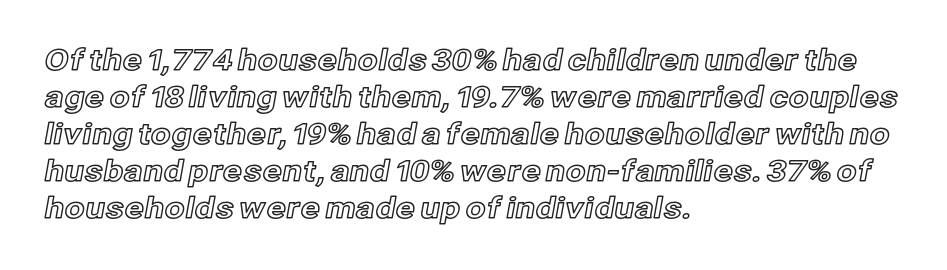
The designer left line spacing at the default. Plain, unruled lines of type. Character widths vary here, with narrow letters taking less room than wide ones. Alignment: flush left.
